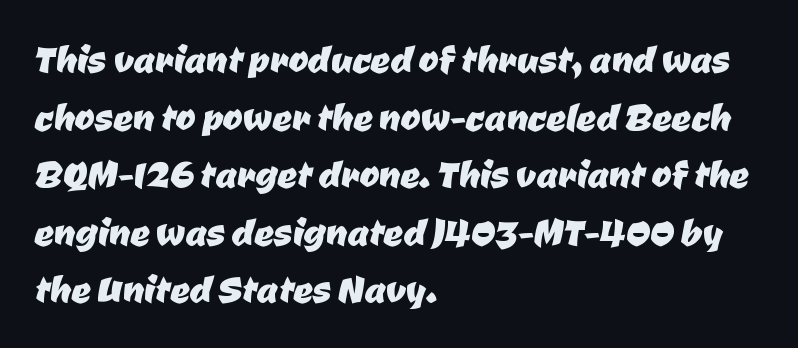
{"serif": "no", "width": "normal", "stroke_contrast": "low", "x_height": "medium", "monospaced": "no", "underline": "no", "align": "left", "line_spacing_ratio": 1.2, "letter_spacing": "normal", "letter_spacing_em": 0.0, "glyph_px": 48}
